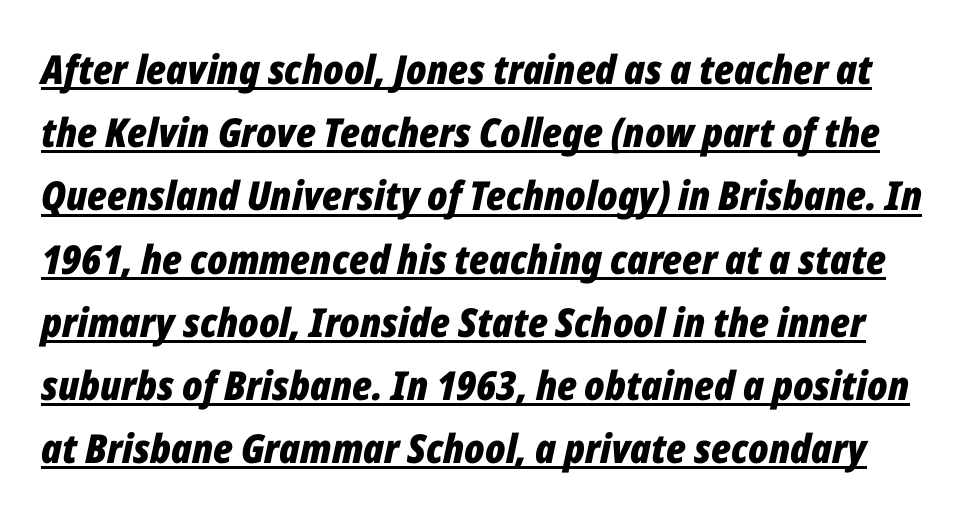
The image shows 40 px bold, condensed type, italic (leaning right); set normal line spacing (1.58x), normal letter spacing, underlined; low stroke contrast and a medium x-height.
